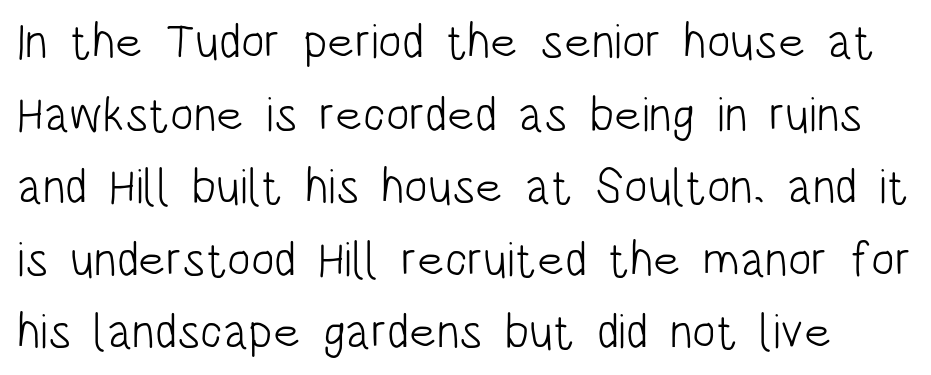
The image shows 49 px light, condensed sans-serif type, upright; set normal line spacing (1.48x), normal letter spacing, not underlined; low stroke contrast and a large x-height.
